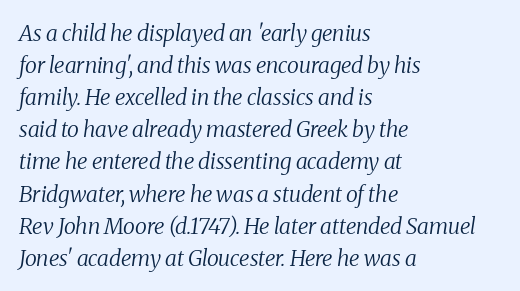
The image shows 22 px text type, italic (leaning right); set left-aligned, normal line spacing (1.46x), normal letter spacing, not underlined.
